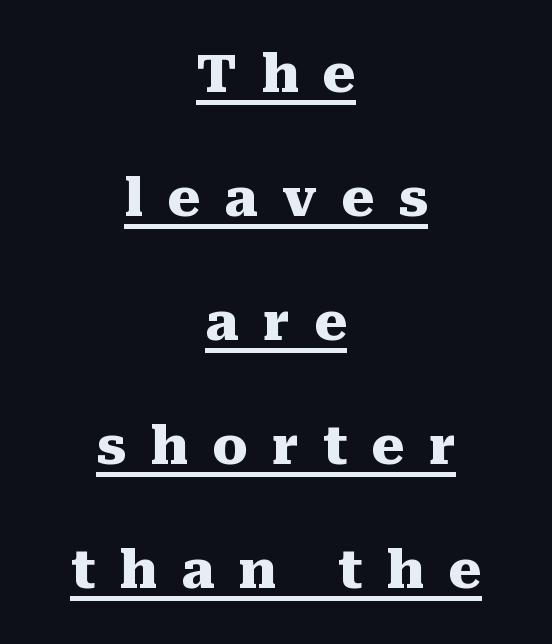
{"serif": "yes", "italic": "no", "bold": "yes", "weight": "heavy", "width": "normal", "stroke_contrast": "medium", "x_height": "medium", "monospaced": "no", "underline": "yes", "align": "center", "line_spacing": "loose", "line_spacing_ratio": 2.34, "letter_spacing": "wide", "letter_spacing_em": 0.45, "glyph_px": 53}
